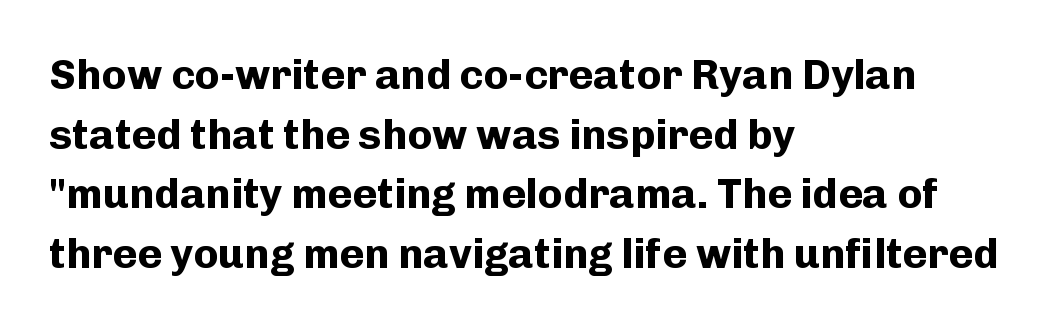
There is no visible air inserted between adjacent glyphs. Thick stems and heavy bowls — unmistakably bold. Are there feet on the stems? There aren't — it's a sans. Descenders are the only things crossing below the line. Vertically, the passage feels balanced, rows spaced as you'd expect. Every stem runs plumb, perpendicular to the baseline.
